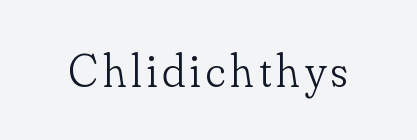
Q: Is the text bold? A: No.
Q: Is the text italic (slanted)? A: No, it is upright.
Q: Is the typeface a serif or a sans-serif typeface? A: Serif.
Q: Is the text underlined? A: No.
Q: Width (condensed, normal, or wide)? A: Normal.
Q: Stroke contrast? A: Low.
Q: x-height? A: Small.
Q: Monospaced? A: No.
